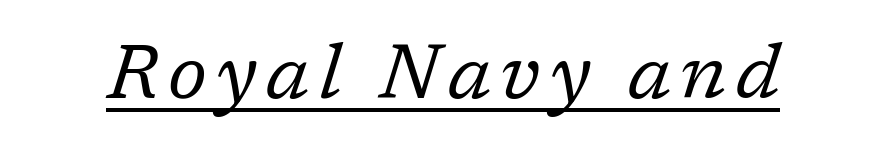
{"serif": "yes", "italic": "yes", "lean": "right", "slant_degrees": 17, "bold": "no", "weight": "regular", "width": "normal", "stroke_contrast": "low", "x_height": "medium", "monospaced": "no", "underline": "yes", "glyph_px": 77}
